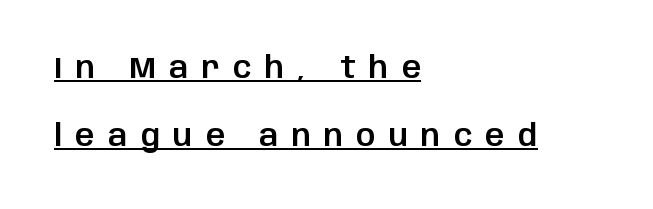
The image shows 30 px sans-serif type, upright; set left-aligned, loose line spacing (2.27x), unusually wide letter spacing (+0.45 em), underlined; low stroke contrast and a large x-height.
